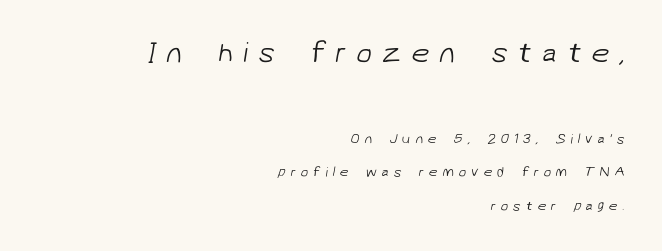
A typesetter would call this heavily tracked-out type. This is sans-serif lettering, the kind often seen on screens and signage. Weight: not bold — regular or lighter. You could not count columns in this text — the font is proportionally spaced. A great deal of white space separates one row of letters from the next. Where is the straight margin? On the right.
